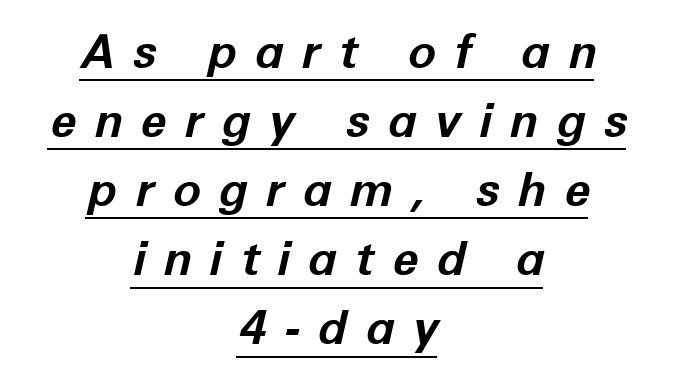
The image shows 47 px bold type, italic (leaning right); set centered, normal line spacing (1.47x), unusually wide letter spacing (+0.38 em), underlined; low stroke contrast and a medium x-height.
